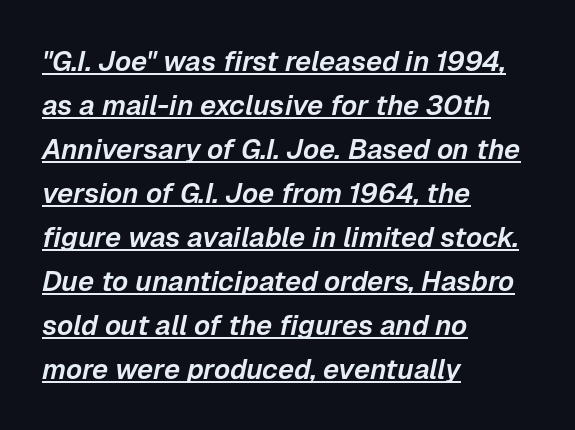
The image shows 28 px text type, italic (leaning right); set left-aligned, normal line spacing (1.57x), normal letter spacing, underlined; low stroke contrast and a medium x-height.
